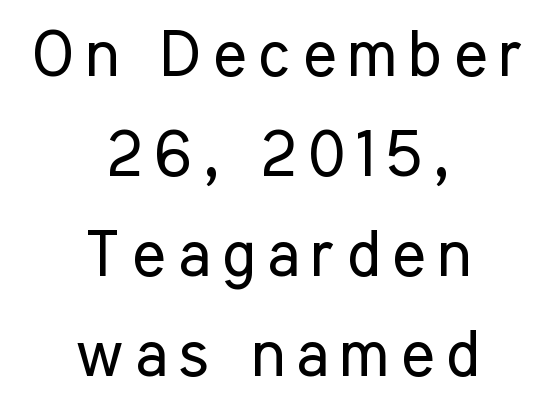
The image shows 64 px regular-weight, condensed sans-serif type, upright; set centered, normal line spacing (1.56x), not underlined; low stroke contrast and a medium x-height.
